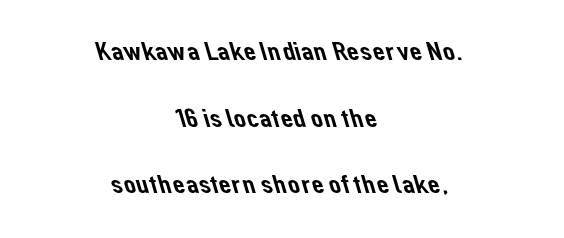
Q: Is the text underlined? A: No.
Q: How is the paragraph aligned? A: Centered.
Q: Is the spacing between letters normal or unusually wide? A: Normal.
Q: Is the spacing between lines tight, normal or loose? A: Loose.
